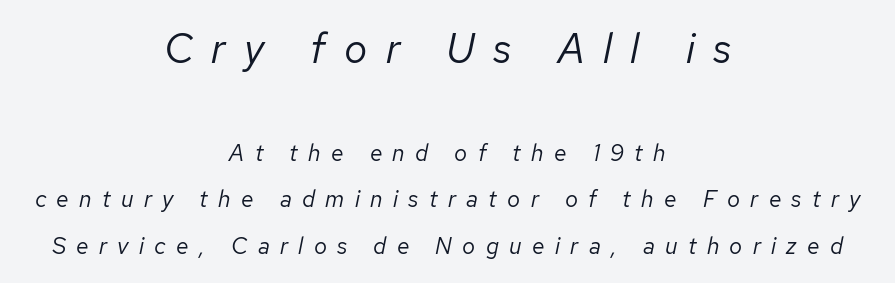
The image shows 41 px regular-weight type, italic (leaning right); set centered, loose line spacing (2.02x), unusually wide letter spacing (+0.45 em), not underlined; the first (top) block is 1.78x larger; low stroke contrast and a medium x-height.
